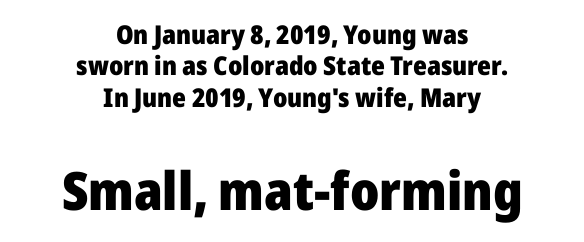
Q: Is the text bold? A: Yes.
Q: Is the text italic (slanted)? A: No, it is upright.
Q: Is the typeface a serif or a sans-serif typeface? A: Sans-serif.
Q: Is the text underlined? A: No.
Q: How is the paragraph aligned? A: Centered.
Q: Is the spacing between letters normal or unusually wide? A: Normal.
Q: Which block of text is set in a larger size, the first (top) or the second (bottom)? A: The second (bottom) one.
Q: Width (condensed, normal, or wide)? A: Normal.
Q: Stroke contrast? A: Low.
Q: x-height? A: Medium.
Q: Monospaced? A: No.
